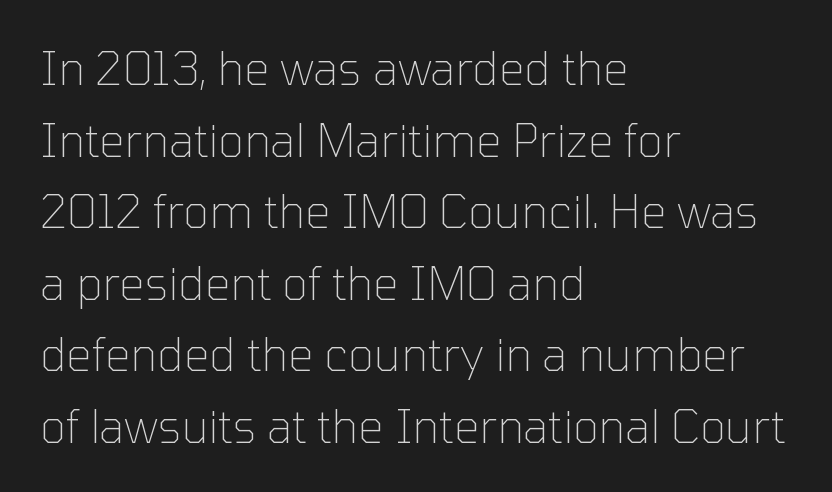
In CSS terms this would be text-align: left. This rendering employs a face without finishing strokes, i.e., a sans-serif. Is the letter spacing exaggerated? No — it looks like the ordinary default. Here the designer chose a conventional face with non-uniform glyph widths. The glyphs are unaccompanied by any horizontal stroke below them.
